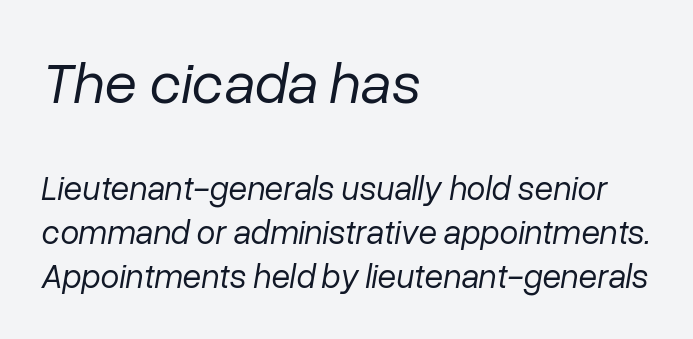
{"italic": "yes", "lean": "right", "slant_degrees": 10, "bold": "no", "weight": "regular", "width": "normal", "stroke_contrast": "low", "x_height": "medium", "monospaced": "no", "underline": "no", "align": "left", "line_spacing": "normal", "line_spacing_ratio": 1.3, "letter_spacing": "normal", "letter_spacing_em": 0.0, "larger_block": "first", "size_ratio": 1.74, "glyph_px": 59}
